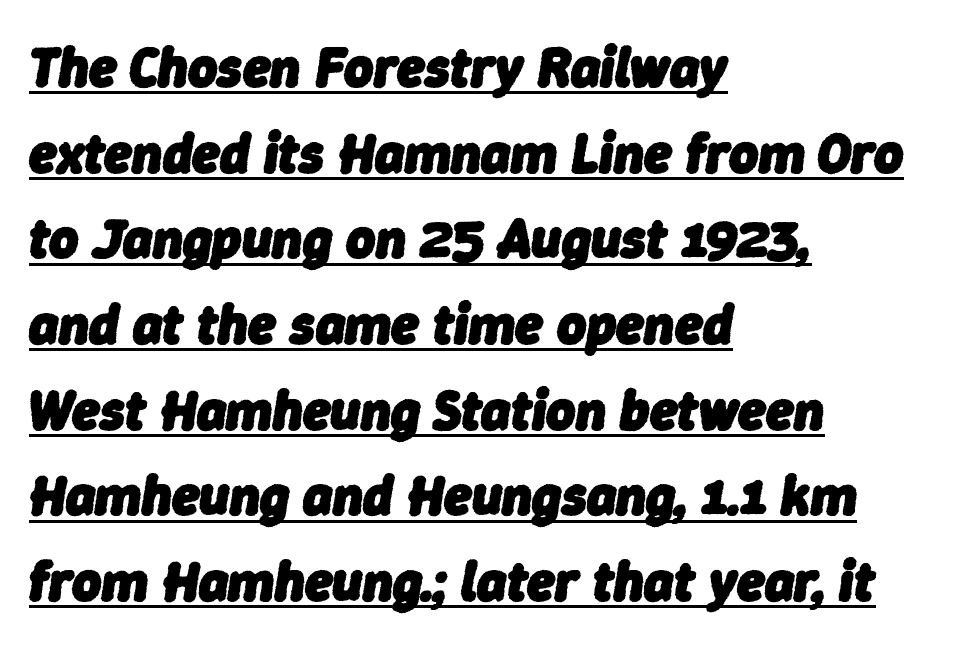
Q: Is the text bold? A: Yes.
Q: Is the text italic (slanted)? A: Yes, it leans right by about 9 degrees.
Q: Is the text underlined? A: Yes.
Q: How is the paragraph aligned? A: Left-aligned.
Q: Is the spacing between letters normal or unusually wide? A: Normal.
Q: Is the spacing between lines tight, normal or loose? A: Normal.
Q: Width (condensed, normal, or wide)? A: Normal.
Q: Stroke contrast? A: Low.
Q: x-height? A: Medium.
Q: Monospaced? A: No.
